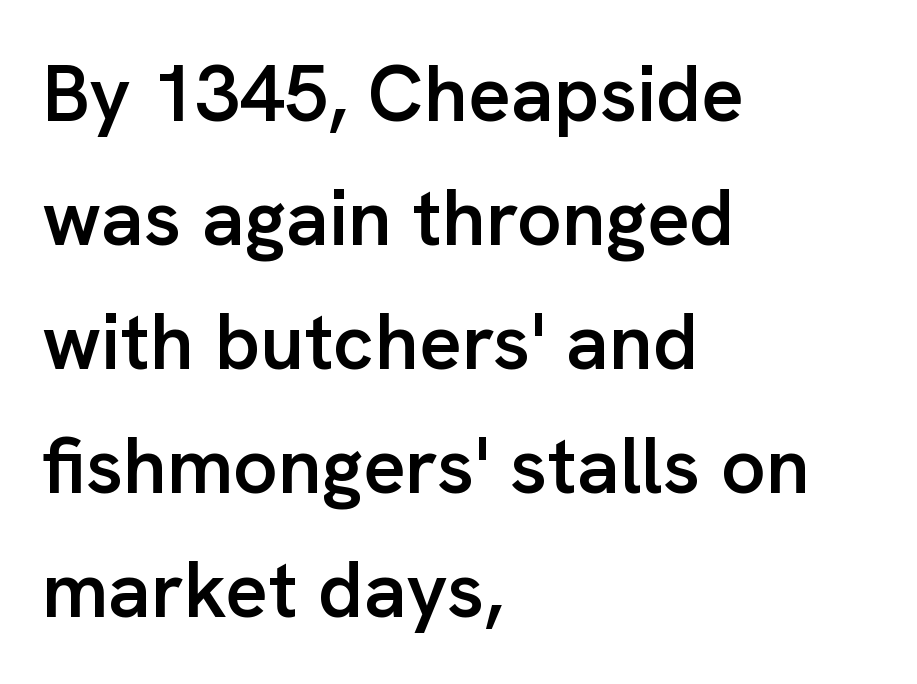
The image shows 79 px semibold sans-serif type, upright; set left-aligned, normal line spacing (1.57x), normal letter spacing, not underlined; low stroke contrast and a medium x-height.
